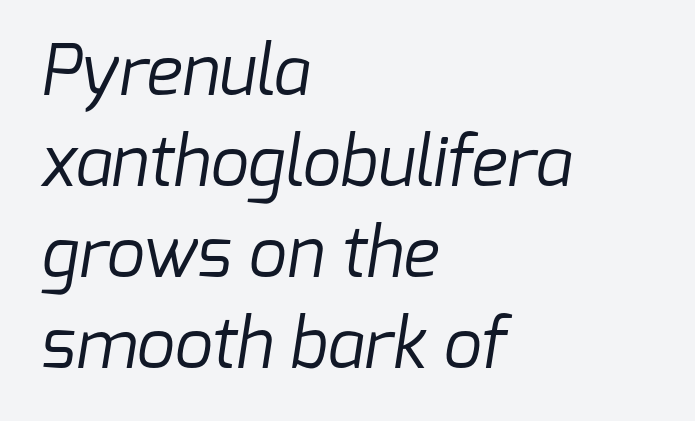
{"serif": "no", "bold": "no", "weight": "regular", "width": "normal", "stroke_contrast": "low", "x_height": "medium", "monospaced": "no", "underline": "no", "align": "left", "line_spacing": "normal", "line_spacing_ratio": 1.34, "letter_spacing": "normal", "letter_spacing_em": 0.0, "glyph_px": 68}
